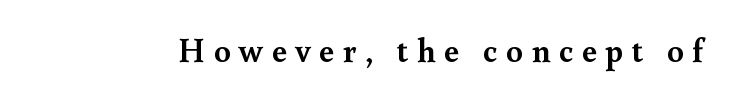
The image shows 33 px semibold serif type, upright; set unusually wide letter spacing (+0.26 em), not underlined; a small x-height.
